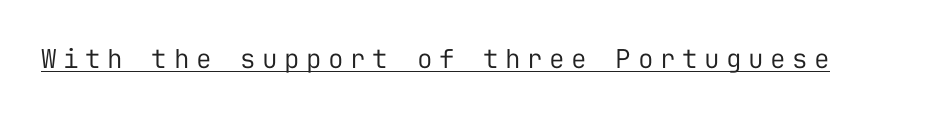
The cut favours lightness, reaching ordinary text weight at its darkest. Each word looks stretched out because of the extra space between its letters. Does a line run under the words? Yes, clearly. Do the letters lean? They stand straight.
